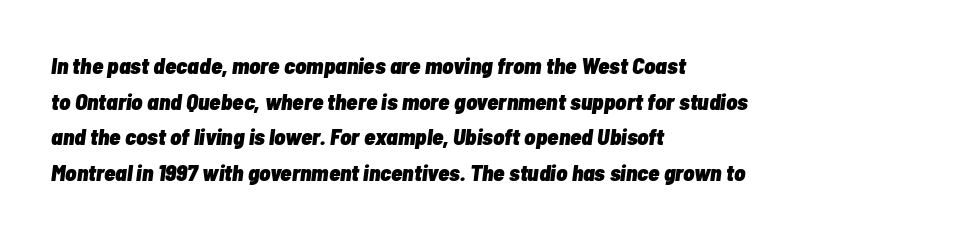
The image shows 23 px bold type, italic (leaning right); set left-aligned, normal line spacing (1.55x), normal letter spacing, not underlined.
